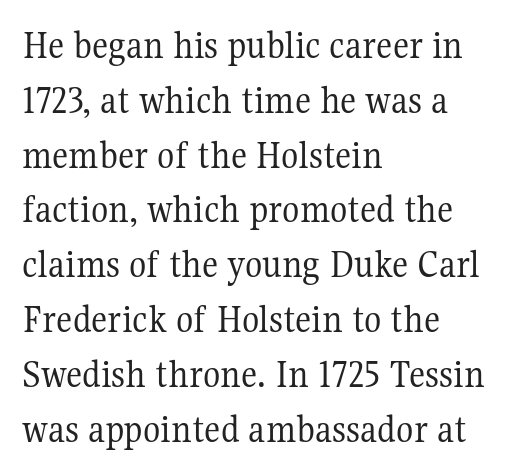
Look at the bottom of the vertical strokes: they flare into serifs here. Ascenders rise straight up at ninety degrees. Varying glyph widths throughout — classic text-font behaviour. Left-aligned paragraph, ragged on the right. The face used here is rendered with its standard letterfit. Just letters on the line, the space beneath them empty.
